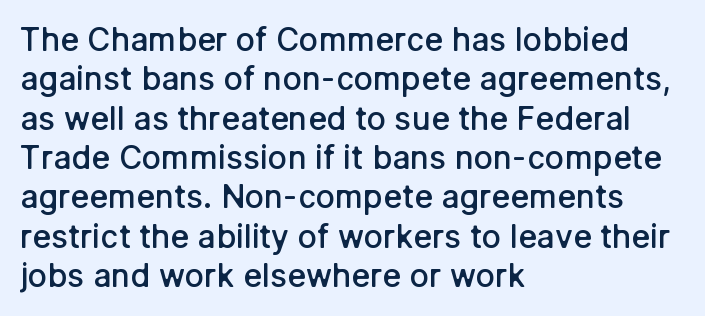
The gap between lines stays unmarked. Here the designer chose a conventional face with non-uniform glyph widths. Unlike italic type, these characters show no tilt at all. On the weight axis this lands at semibold, roughly 600. Default kerning and tracking; the words read as compact shapes. A sans-serif font was chosen for this passage.
